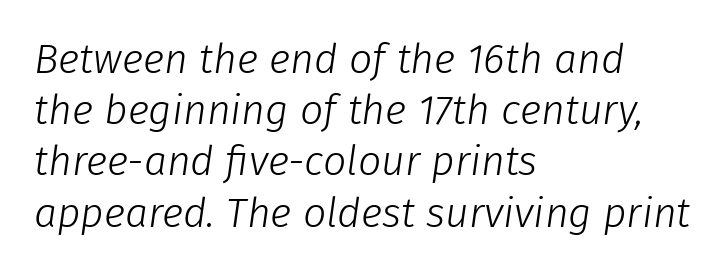
The image shows 41 px light type, italic (leaning right); set left-aligned, normal line spacing (1.25x), normal letter spacing, not underlined; low stroke contrast and a medium x-height.
